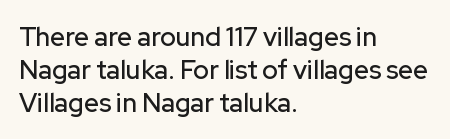
{"italic": "no", "underline": "no", "align": "left", "line_spacing": "normal", "line_spacing_ratio": 1.26, "letter_spacing": "normal", "letter_spacing_em": 0.0, "glyph_px": 26}
